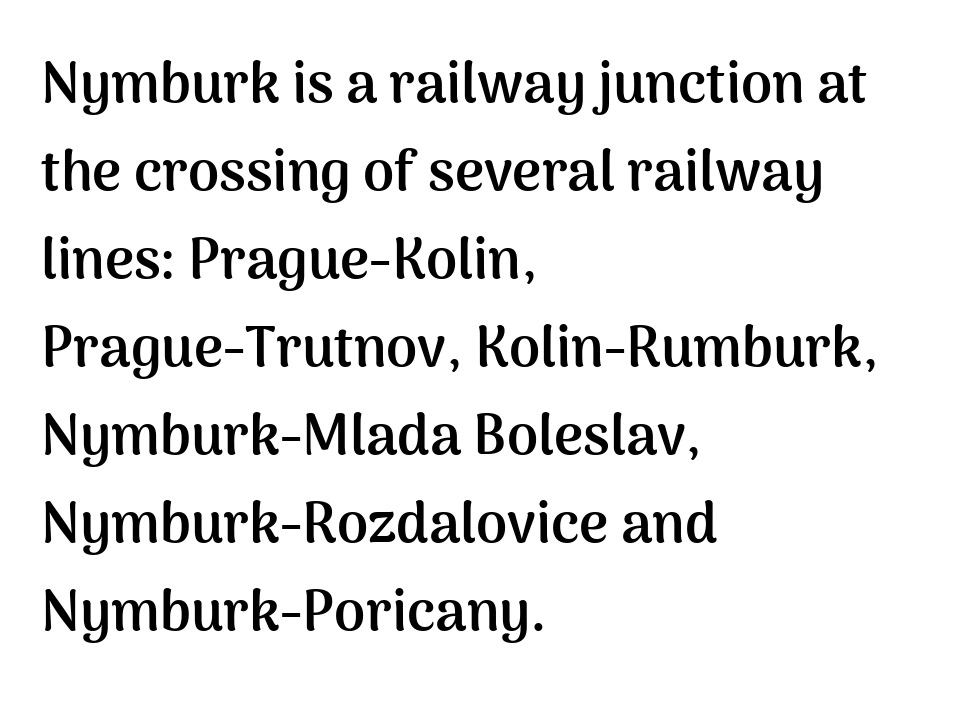
The rendering uses natural spacing where letterforms have individual widths. These lines stack with their left ends in a neat column. Underline: absent. Weight: bold.
